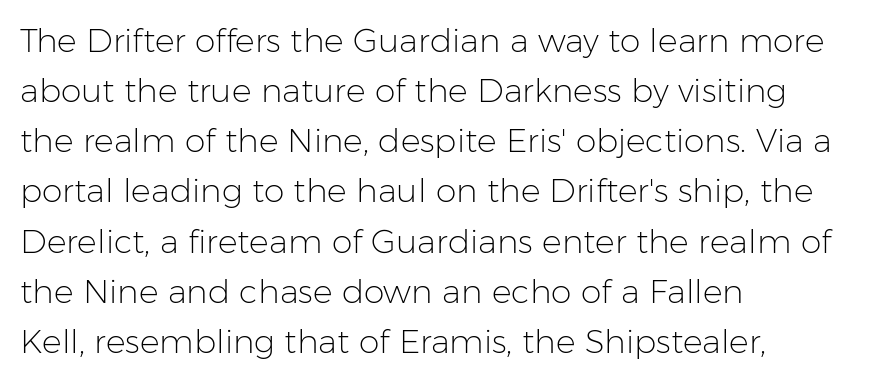
{"serif": "no", "italic": "no", "bold": "no", "weight": "light", "width": "normal", "stroke_contrast": "low", "x_height": "medium", "monospaced": "no", "underline": "no", "align": "left", "line_spacing": "normal", "line_spacing_ratio": 1.52, "letter_spacing": "normal", "letter_spacing_em": 0.0, "glyph_px": 33}
